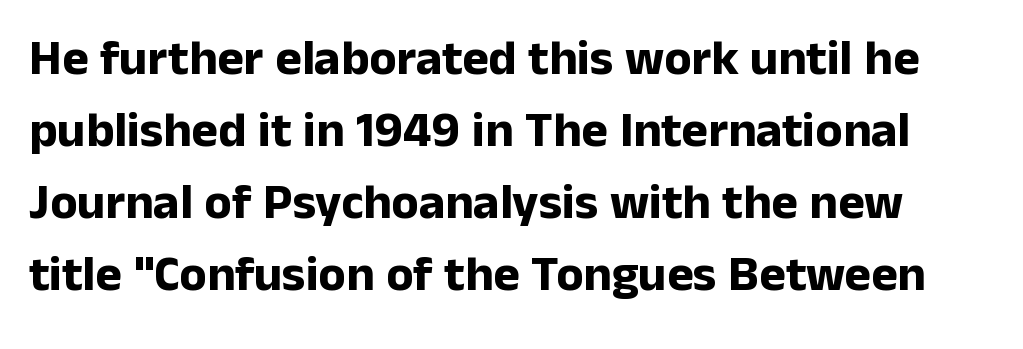
Upright lettering throughout. The passage shown is typed in a proportional face where columns would drift. The font family rendered here belongs to the sans-serif group. In terms of weight, the rendering is a true, heavy bold. A clean baseline with only descenders dipping below it.
